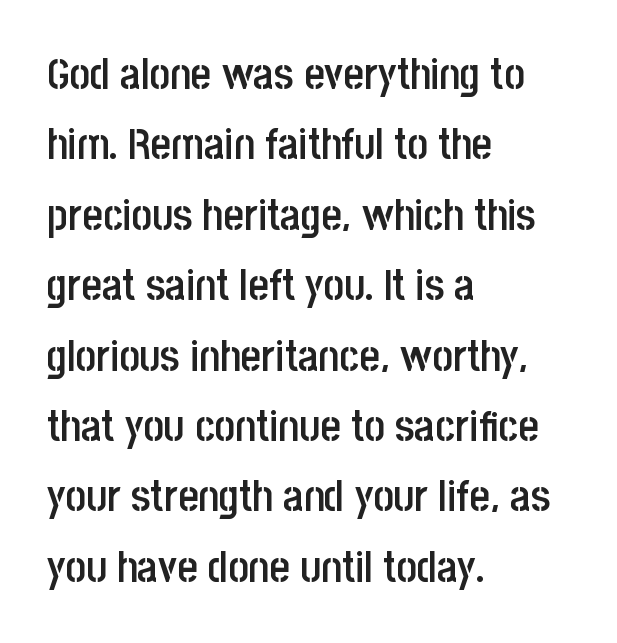
Quick note: interline space is typical. The tracking reads as untouched default to a designer's eye. No italicization has been applied; the sample stays upright. Think of a printed novel: that variable character pitch is what you see here. The sample has been set in demibold, a notch under bold. Anything drawn beneath the words? Only blank space.
